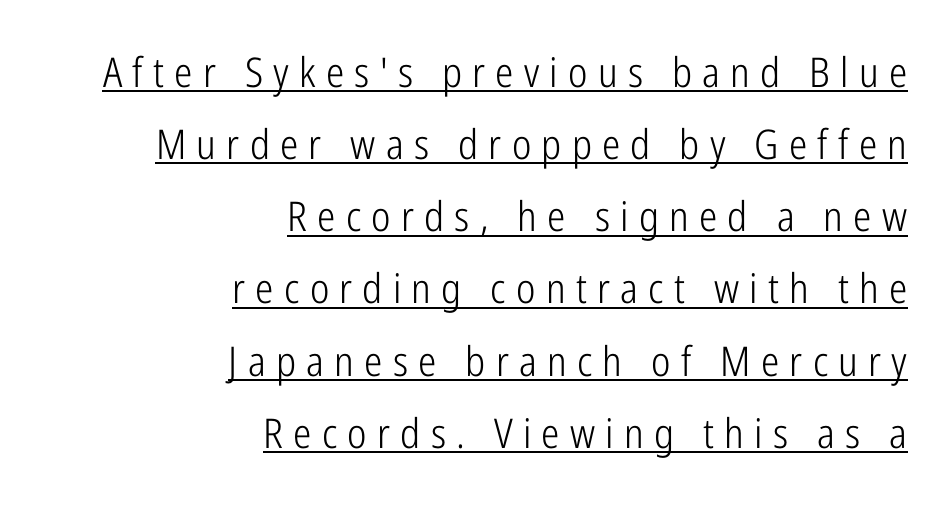
{"serif": "no", "italic": "no", "bold": "no", "weight": "light", "width": "condensed", "stroke_contrast": "low", "x_height": "medium", "monospaced": "no", "underline": "yes", "align": "right", "line_spacing_ratio": 1.76, "letter_spacing": "wide", "letter_spacing_em": 0.25, "glyph_px": 41}
